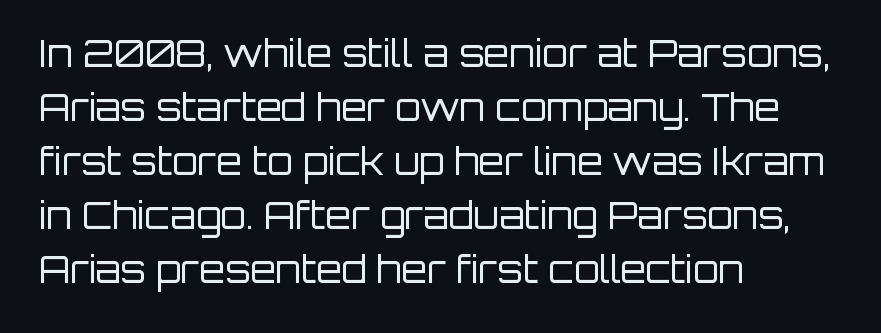
The string is rendered with underlining switched off. Students, note that the glyphs here touch the page at normal intervals. Grotesque or geometric, the face here clearly has no serifs. Does the leading feel generous? No, just average. Varying glyph widths throughout — classic text-font behaviour.
